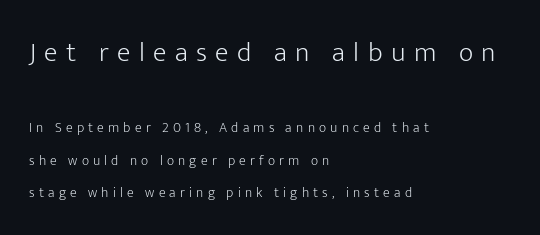
Note the varied advance widths — an 'i' is clearly narrower than an 'm'. Serifs: no, the terminals of the letterforms are clean. Two sizes are in play, and the larger belongs to the first block. This sample trades compactness for vertical openness between lines. The strokes carry an ordinary text weight at most.
